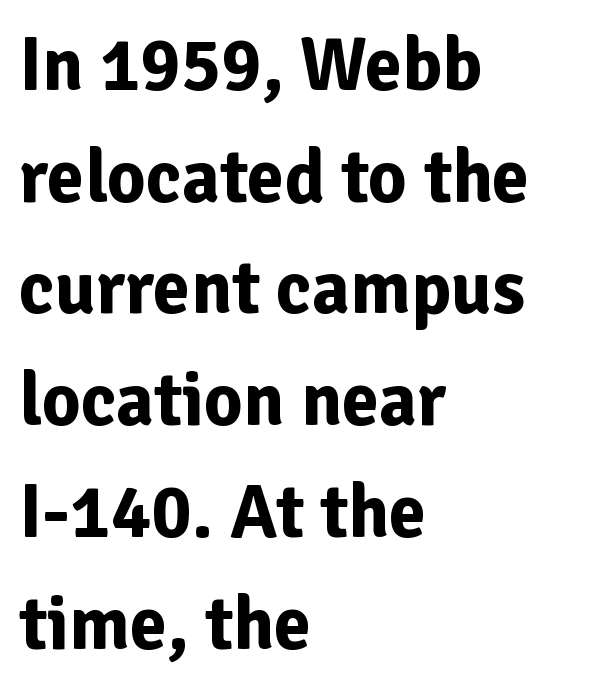
{"serif": "no", "italic": "no", "bold": "yes", "weight": "bold", "width": "normal", "stroke_contrast": "low", "x_height": "medium", "monospaced": "no", "underline": "no", "align": "left", "line_spacing": "normal", "line_spacing_ratio": 1.49, "letter_spacing": "normal", "letter_spacing_em": 0.0, "glyph_px": 75}
